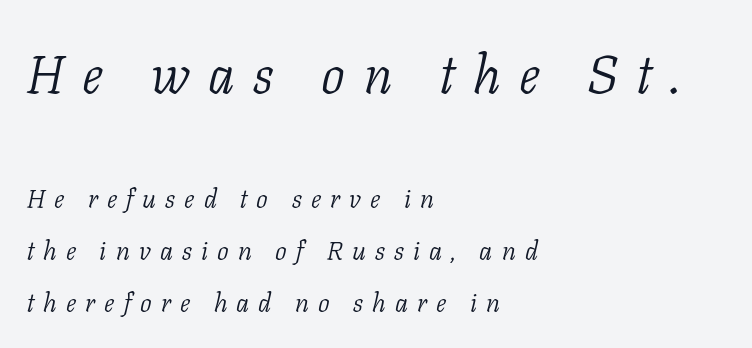
In terms of letterspacing, this is a distinctly airy, spread setting. The glyphs are unaccompanied by any horizontal stroke below them. Note the varied advance widths — an 'i' is clearly narrower than an 'm'. All the whitespace from short lines collects on the right. The rendering shows small feet on the letterforms — a serif design. Top chunk: large. Bottom chunk: small.
